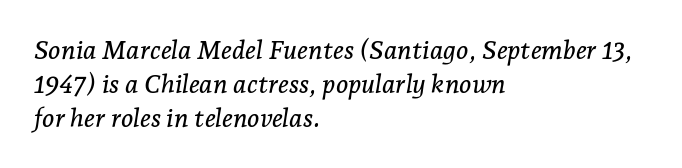
The image shows 26 px text type, italic (leaning right); set left-aligned, normal line spacing (1.3x), normal letter spacing, not underlined.
